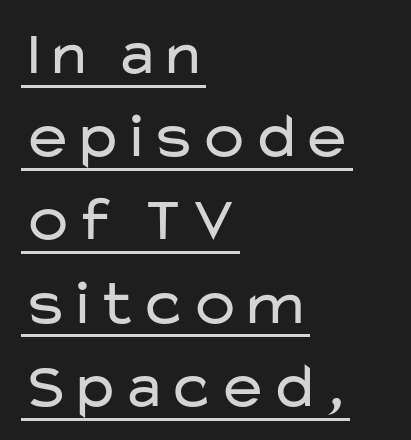
{"serif": "no", "italic": "no", "bold": "no", "weight": "regular", "width": "wide", "stroke_contrast": "low", "x_height": "medium", "monospaced": "no", "underline": "yes", "align": "left", "line_spacing": "normal", "line_spacing_ratio": 1.3, "letter_spacing": "normal", "letter_spacing_em": 0.0, "glyph_px": 64}
